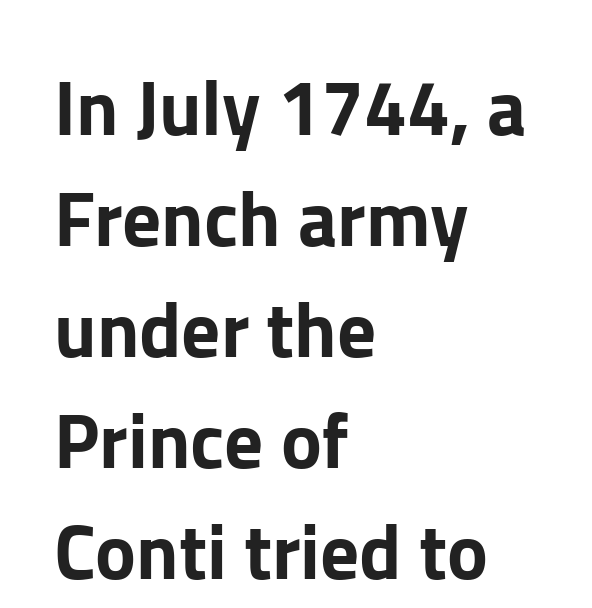
Line starts are locked; line ends wander. Character widths vary here, with narrow letters taking less room than wide ones. Quick note: interline space is typical. In terms of posture, this sample is upright. The space beneath each line is pristine and unruled.
